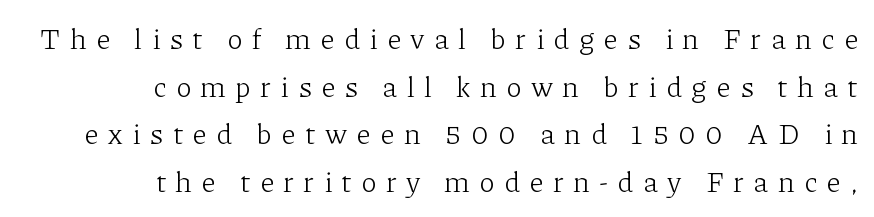
Each new line begins a customary step beneath the previous one. The horizontal fit of the characters is loose and conspicuously gappy. Do the letters lean? They stand straight. Stroke thickness stays within the range of a standard reading face or lighter. Proportional: the letters do not fall into vertical columns. Notice how the passage keeps a crisp vertical edge on the right only.
